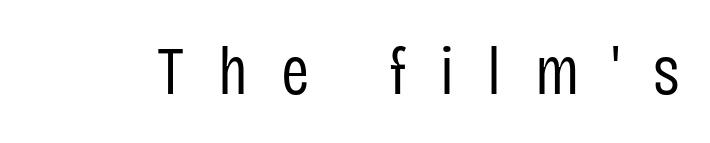
Q: Is the text bold? A: No.
Q: Is the text italic (slanted)? A: No, it is upright.
Q: Is the typeface a serif or a sans-serif typeface? A: Sans-serif.
Q: Is the text underlined? A: No.
Q: Is the spacing between letters normal or unusually wide? A: Unusually wide.
Q: Width (condensed, normal, or wide)? A: Condensed.
Q: Stroke contrast? A: Low.
Q: x-height? A: Large.
Q: Monospaced? A: No.
